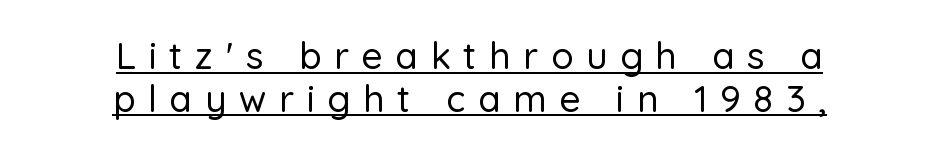
{"serif": "no", "italic": "no", "width": "normal", "stroke_contrast": "low", "x_height": "medium", "monospaced": "no", "underline": "yes", "align": "center", "line_spacing": "tight", "line_spacing_ratio": 1.15, "letter_spacing": "wide", "letter_spacing_em": 0.34, "glyph_px": 37}
